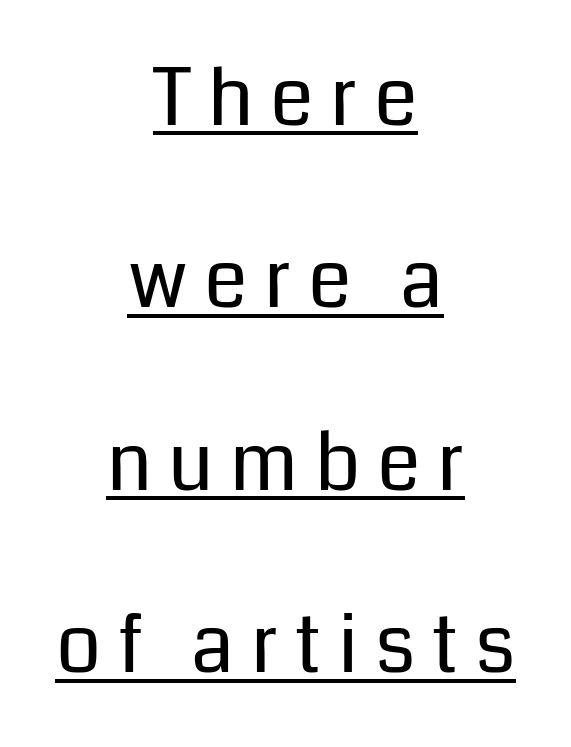
Q: Is the text bold? A: No.
Q: Is the text italic (slanted)? A: No, it is upright.
Q: Is the typeface a serif or a sans-serif typeface? A: Sans-serif.
Q: Is the text underlined? A: Yes.
Q: How is the paragraph aligned? A: Centered.
Q: Is the spacing between letters normal or unusually wide? A: Unusually wide.
Q: Is the spacing between lines tight, normal or loose? A: Loose.
Q: Width (condensed, normal, or wide)? A: Normal.
Q: Stroke contrast? A: Low.
Q: x-height? A: Medium.
Q: Monospaced? A: No.
